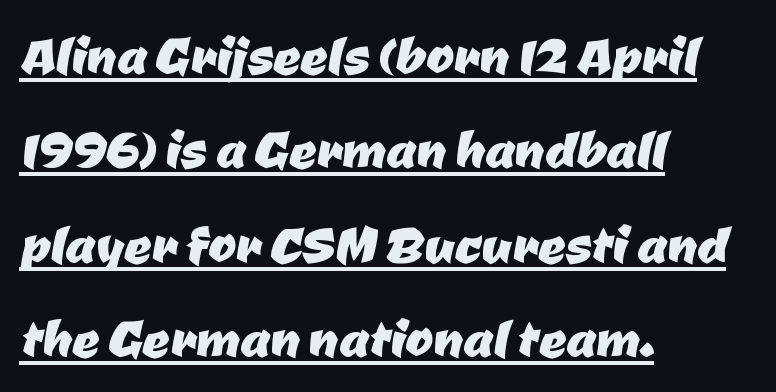
The image shows 67 px sans-serif type; set left-aligned, normal line spacing (1.41x), normal letter spacing, underlined; low stroke contrast and a medium x-height.
